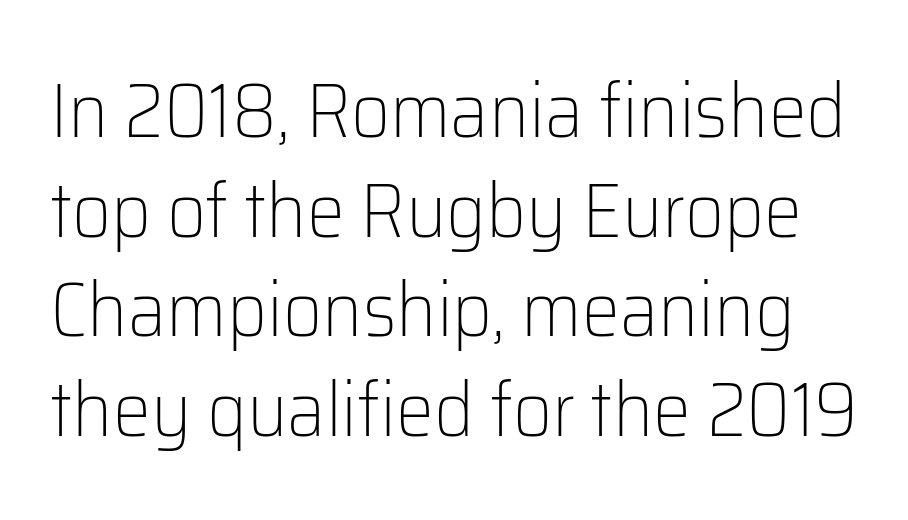
Q: Is the text bold? A: No.
Q: Is the text italic (slanted)? A: No, it is upright.
Q: Is the typeface a serif or a sans-serif typeface? A: Sans-serif.
Q: Is the text underlined? A: No.
Q: Is the spacing between letters normal or unusually wide? A: Normal.
Q: Is the spacing between lines tight, normal or loose? A: Normal.
Q: Width (condensed, normal, or wide)? A: Normal.
Q: Stroke contrast? A: Low.
Q: x-height? A: Medium.
Q: Monospaced? A: No.
